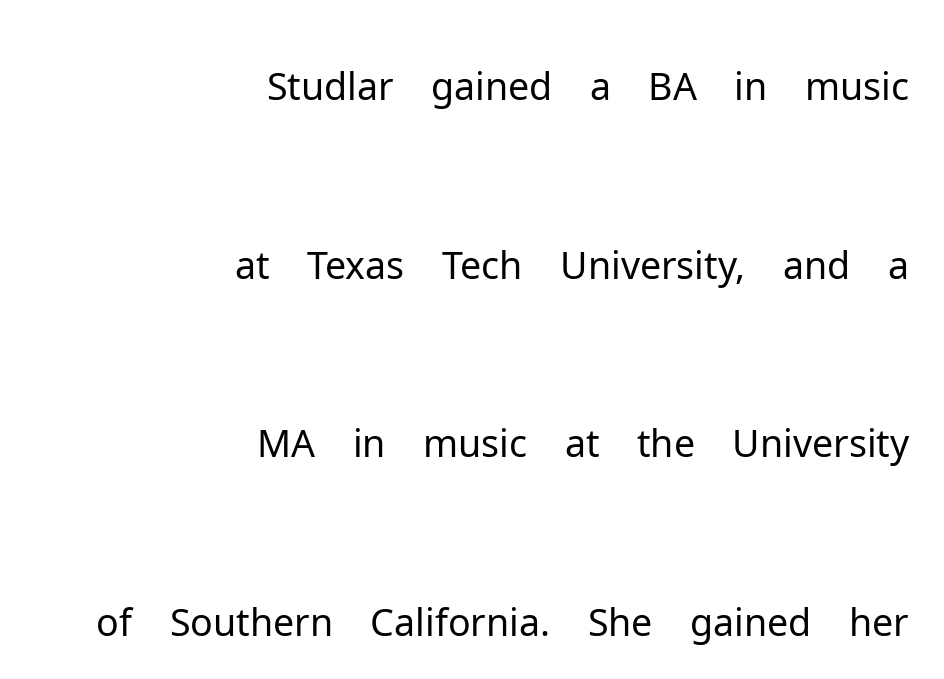
Q: Is the text bold? A: No.
Q: Is the text italic (slanted)? A: No, it is upright.
Q: Is the typeface a serif or a sans-serif typeface? A: Sans-serif.
Q: Is the text underlined? A: No.
Q: How is the paragraph aligned? A: Right-aligned.
Q: Is the spacing between letters normal or unusually wide? A: Normal.
Q: Is the spacing between lines tight, normal or loose? A: Loose.
Q: Width (condensed, normal, or wide)? A: Normal.
Q: Stroke contrast? A: Low.
Q: x-height? A: Medium.
Q: Monospaced? A: No.
